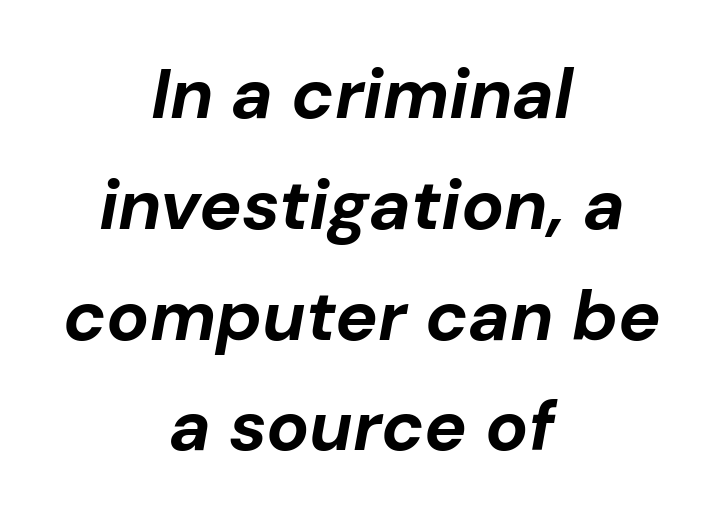
The image shows 71 px bold type, italic (leaning right); set centered, normal line spacing (1.56x), normal letter spacing, not underlined; low stroke contrast and a medium x-height.
